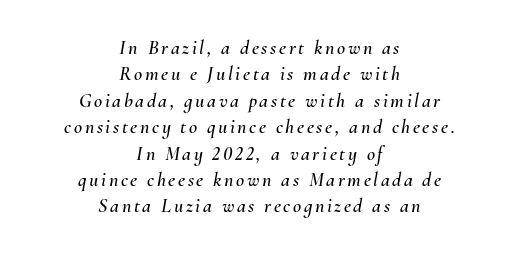
{"italic": "yes", "lean": "right", "slant_degrees": 10, "underline": "no", "align": "center", "line_spacing": "normal", "line_spacing_ratio": 1.32, "glyph_px": 20}
